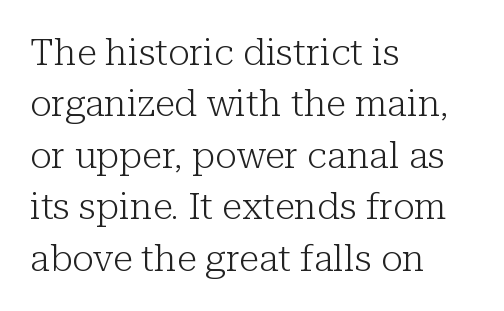
{"serif": "yes", "italic": "no", "bold": "no", "weight": "light", "width": "normal", "stroke_contrast": "low", "x_height": "medium", "monospaced": "no", "underline": "no", "align": "left", "line_spacing": "normal", "line_spacing_ratio": 1.39, "letter_spacing": "normal", "letter_spacing_em": 0.0, "glyph_px": 37}
